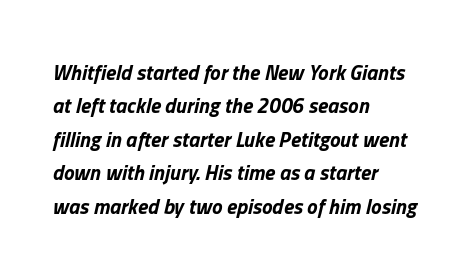
Q: Is the text bold? A: Yes.
Q: Is the text italic (slanted)? A: Yes, it leans right by about 13 degrees.
Q: Is the text underlined? A: No.
Q: How is the paragraph aligned? A: Left-aligned.
Q: Is the spacing between letters normal or unusually wide? A: Normal.
Q: Is the spacing between lines tight, normal or loose? A: Normal.
